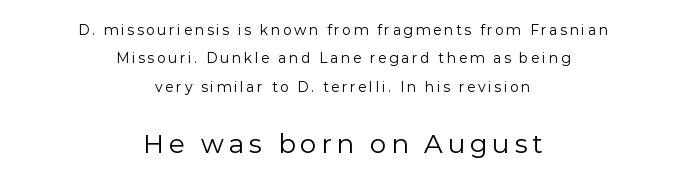
{"italic": "no", "bold": "no", "underline": "no", "align": "center", "line_spacing": "loose", "line_spacing_ratio": 2.02, "larger_block": "second", "size_ratio": 1.86, "glyph_px": 26}
